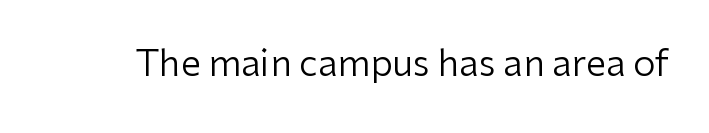
The image shows 36 px regular-weight sans-serif type, upright; set normal letter spacing, not underlined; low stroke contrast and a medium x-height.
